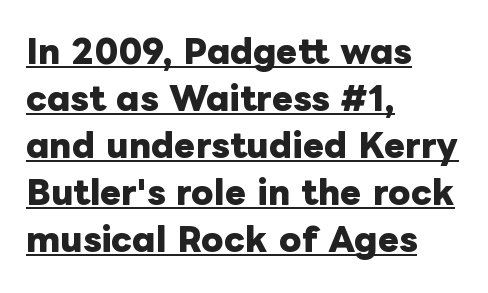
The image shows 32 px heavy type, upright; set left-aligned, normal line spacing (1.47x), normal letter spacing, underlined; low stroke contrast and a medium x-height.
